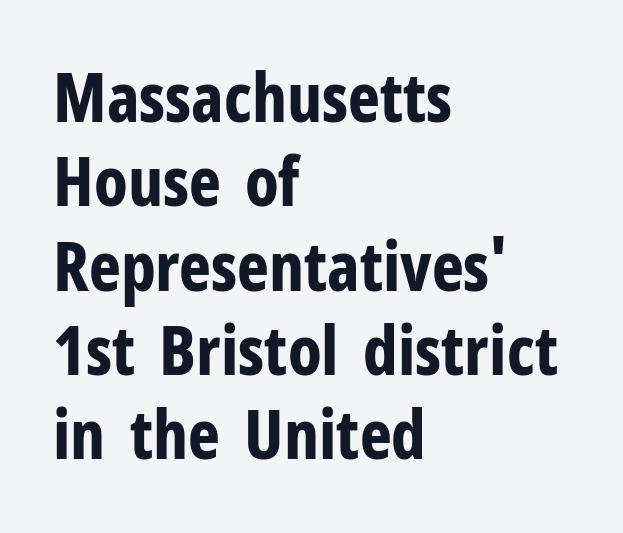
Note the varied advance widths — an 'i' is clearly narrower than an 'm'. The glyphs have the mass of a bold cut. Lines of text with bare space underneath. The rendering anchors every line to the left-hand side. The axis of the letterforms is exactly vertical.
